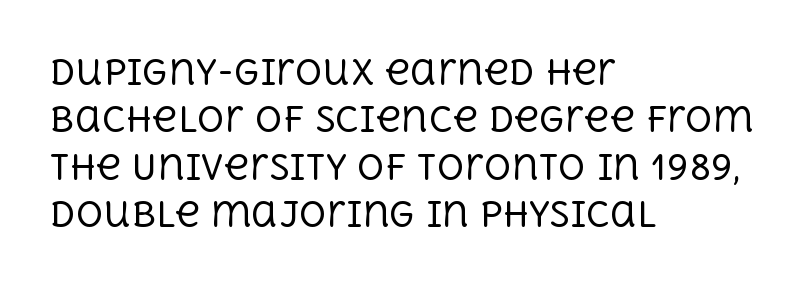
{"serif": "yes", "italic": "no", "bold": "no", "weight": "regular", "width": "normal", "x_height": "large", "monospaced": "no", "underline": "no", "align": "left", "line_spacing": "normal", "line_spacing_ratio": 1.39, "letter_spacing": "normal", "letter_spacing_em": 0.0, "glyph_px": 34}
